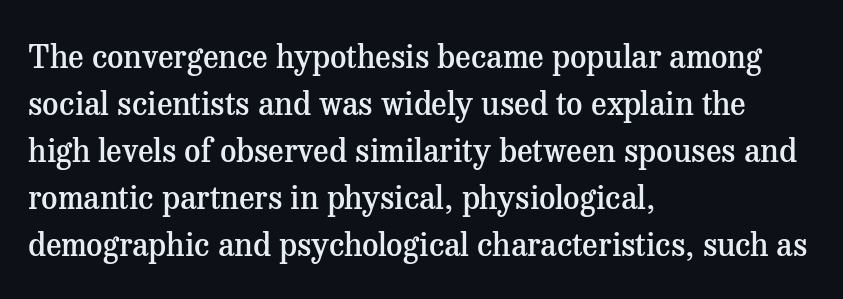
You can tell from the footed stems that serif type was used. A bare baseline throughout the passage. When letters stand straight like this, we call the style roman or upright. The letters advance in unequal steps, a hallmark of proportional type. The designer left line spacing at the default.
